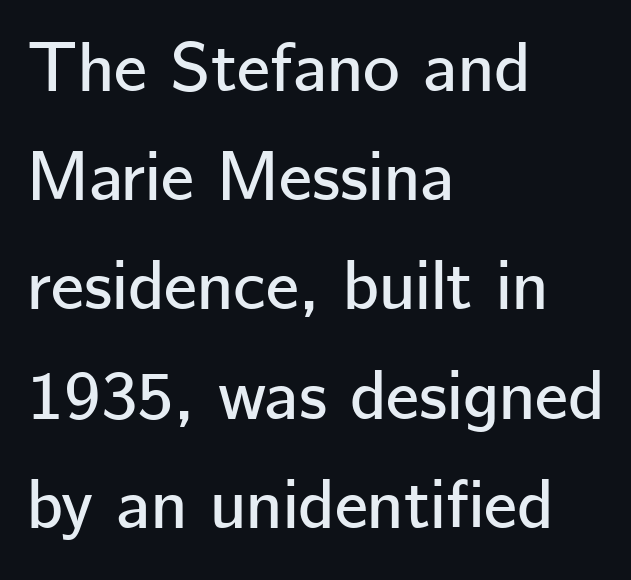
The image shows 70 px sans-serif type, upright; set left-aligned, normal line spacing (1.56x), normal letter spacing, not underlined; low stroke contrast and a medium x-height.
